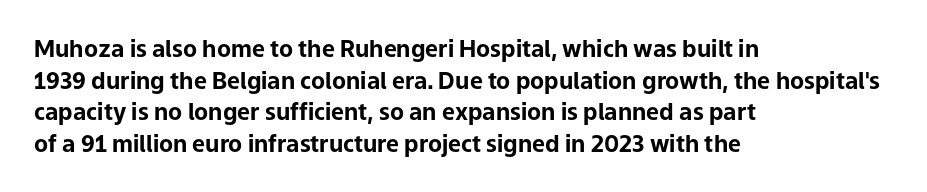
Q: Is the text bold? A: Yes.
Q: Is the text italic (slanted)? A: No, it is upright.
Q: Is the text underlined? A: No.
Q: How is the paragraph aligned? A: Left-aligned.
Q: Is the spacing between letters normal or unusually wide? A: Normal.
Q: Is the spacing between lines tight, normal or loose? A: Normal.
